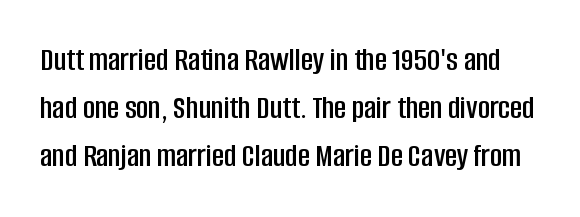
The type family on display is of the sans-serif kind. The passage shown has conventional tracking throughout. Character widths vary here, with narrow letters taking less room than wide ones. Lines of text with bare space underneath.
